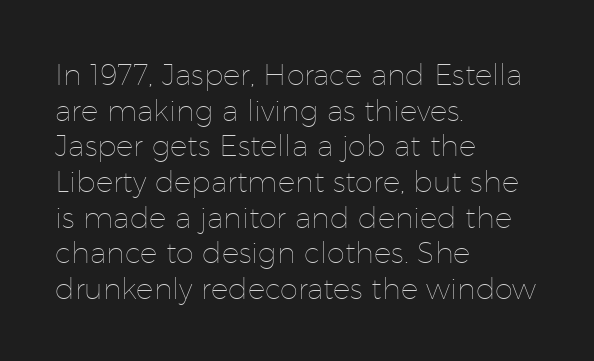
{"italic": "no", "bold": "no", "weight": "thin", "width": "normal", "stroke_contrast": "low", "x_height": "medium", "monospaced": "no", "underline": "no", "align": "left", "line_spacing_ratio": 1.23, "letter_spacing": "normal", "letter_spacing_em": 0.0, "glyph_px": 29}
